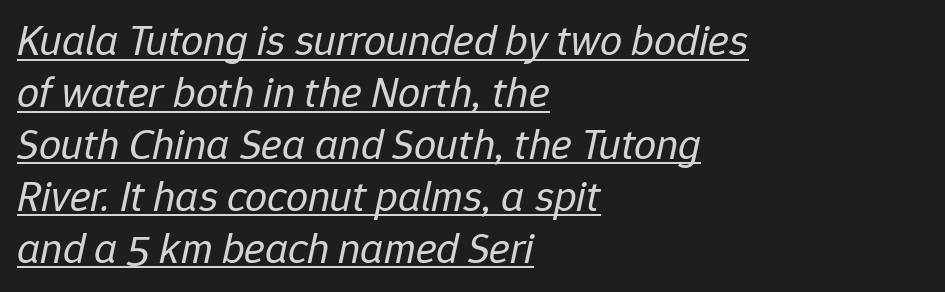
Q: Is the text bold? A: No.
Q: Is the text italic (slanted)? A: Yes, it leans right by about 12 degrees.
Q: Is the text underlined? A: Yes.
Q: How is the paragraph aligned? A: Left-aligned.
Q: Is the spacing between letters normal or unusually wide? A: Normal.
Q: Width (condensed, normal, or wide)? A: Normal.
Q: Stroke contrast? A: Low.
Q: x-height? A: Medium.
Q: Monospaced? A: No.
